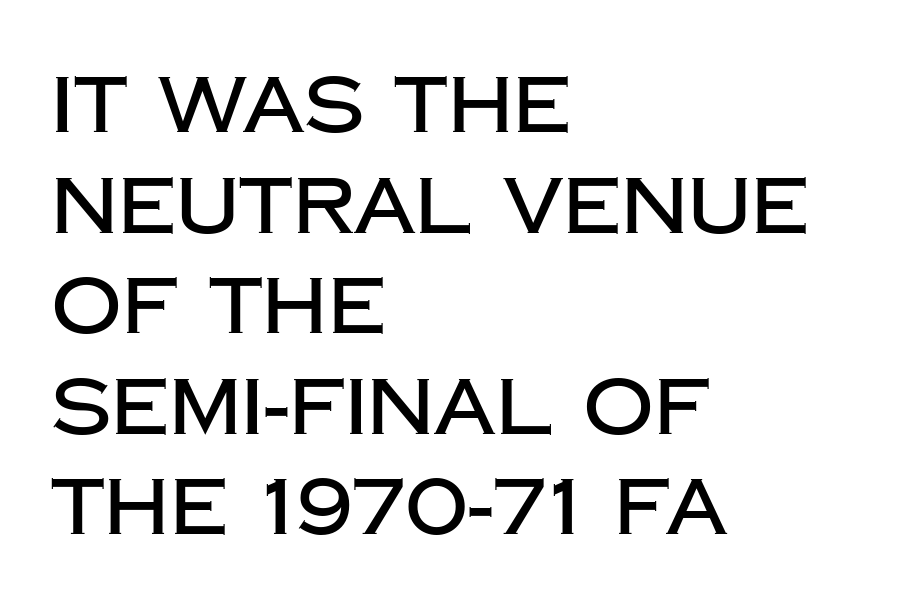
{"serif": "no", "italic": "no", "width": "normal", "stroke_contrast": "low", "x_height": "large", "monospaced": "no", "underline": "no", "align": "left", "line_spacing": "normal", "line_spacing_ratio": 1.29, "letter_spacing": "normal", "letter_spacing_em": 0.0, "glyph_px": 78}
